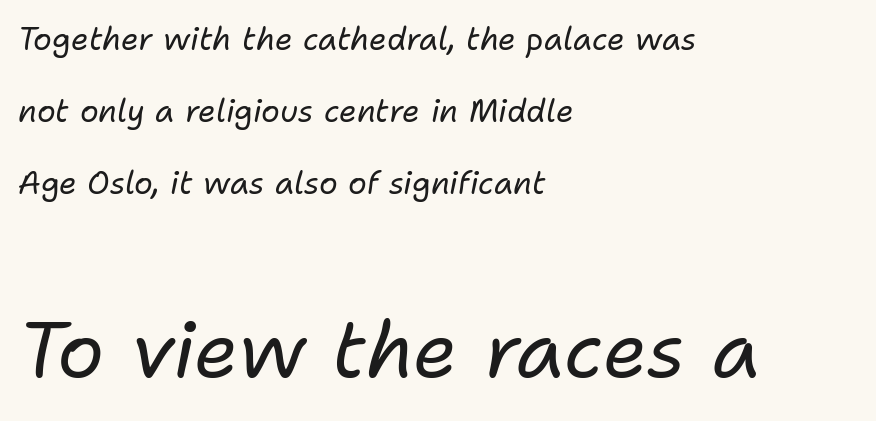
Q: Is the text bold? A: No.
Q: Is the text italic (slanted)? A: Yes, it leans right by about 11 degrees.
Q: Is the text underlined? A: No.
Q: How is the paragraph aligned? A: Left-aligned.
Q: Is the spacing between letters normal or unusually wide? A: Normal.
Q: Is the spacing between lines tight, normal or loose? A: Loose.
Q: Which block of text is set in a larger size, the first (top) or the second (bottom)? A: The second (bottom) one.
Q: Width (condensed, normal, or wide)? A: Normal.
Q: Stroke contrast? A: Low.
Q: x-height? A: Medium.
Q: Monospaced? A: No.
